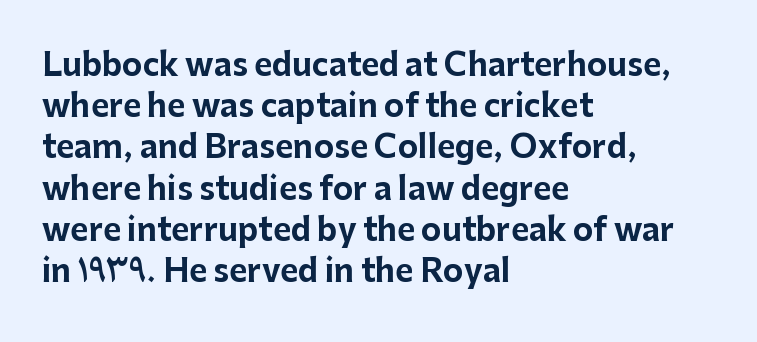
The image shows 31 px bold sans-serif type, upright; set left-aligned, normal line spacing (1.33x), normal letter spacing, not underlined; low stroke contrast and a medium x-height.
